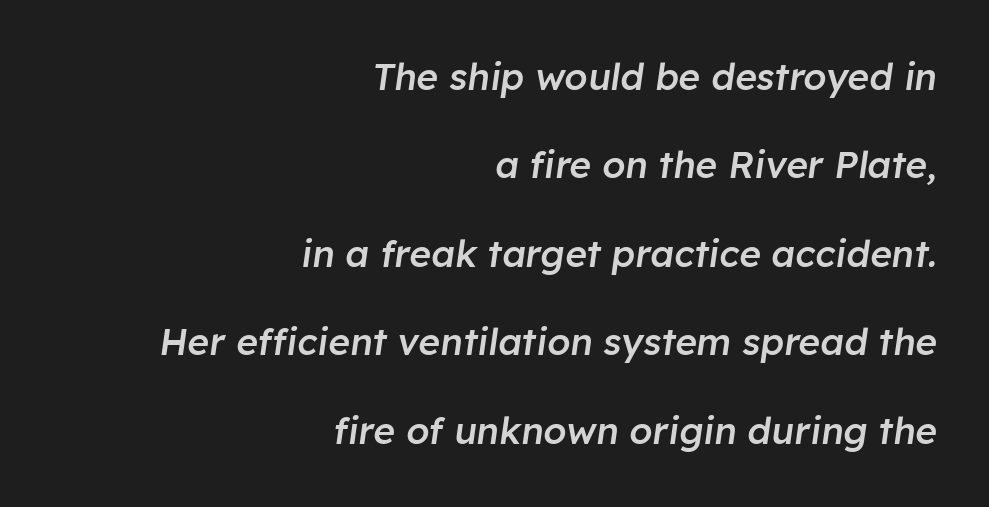
The image shows 37 px semibold type, italic (leaning right); set right-aligned, loose line spacing (2.39x), normal letter spacing, not underlined; low stroke contrast and a medium x-height.
